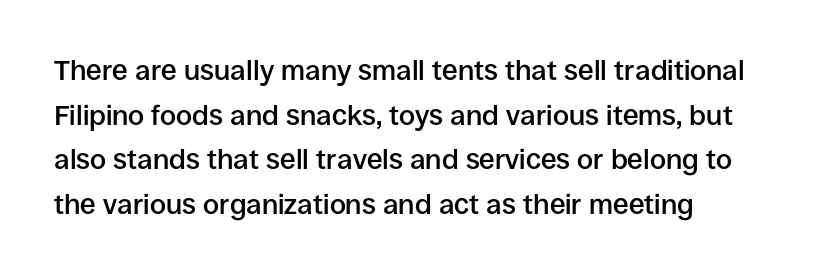
The image shows 28 px semibold sans-serif type, upright; set left-aligned, normal line spacing (1.59x), normal letter spacing, not underlined; low stroke contrast and a large x-height.
